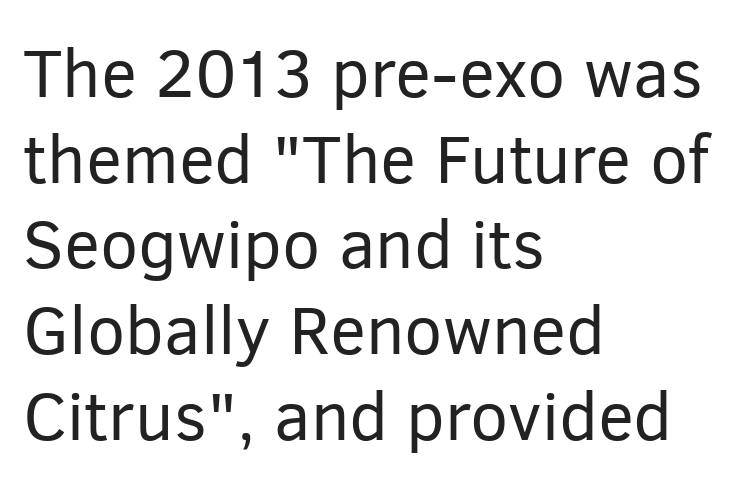
Heft: none added — not bold. Does the leading feel generous? No, just average. The ragged edge is on the right, which tells us the setting is flush left. Honestly, there is no underline to notice here at all. These lines are rendered in a variable-pitch font.
